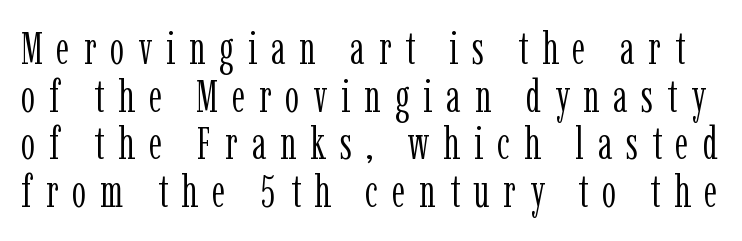
The letters are spread apart with noticeably loose tracking. Old-style or modern, the face here clearly has serifs. A typesetter would mark this as roman, not italic. Weight: in the light-to-regular range. Only glyphs here, with clear space below each row. Vertically, the passage feels compressed, each row crowding the next.
